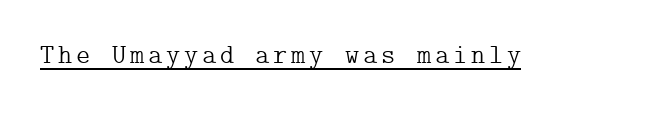
Q: Is the text bold? A: No.
Q: Is the text italic (slanted)? A: No, it is upright.
Q: Is the text underlined? A: Yes.
